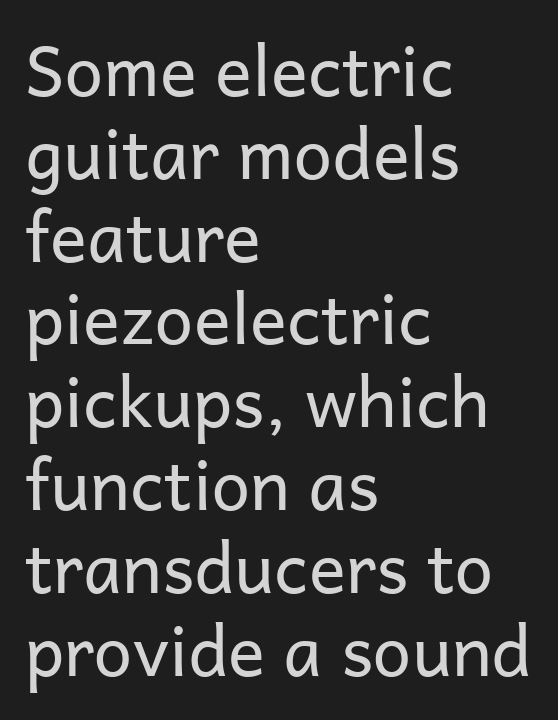
The letters look calm and open, with moderate or lighter stems. The zone under the glyphs is completely vacant. The letterforms sit shoulder to shoulder at normal distance. These lines stack with their left ends in a neat column. Posture: straight, roman, zero tilt. Each letter's strokes conclude bluntly, with no projecting serifs.
